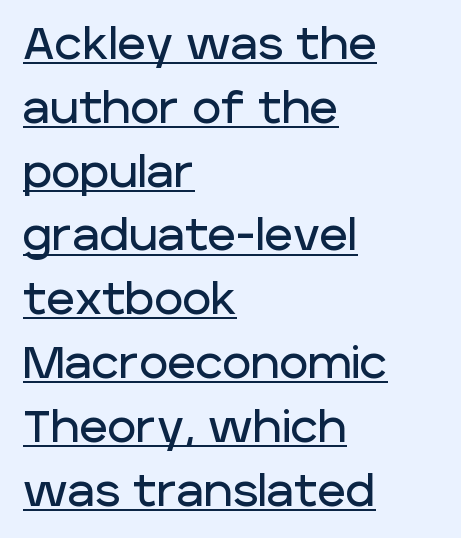
The image shows 44 px sans-serif type, upright; set left-aligned, normal line spacing (1.45x), normal letter spacing, underlined; low stroke contrast and a large x-height.
